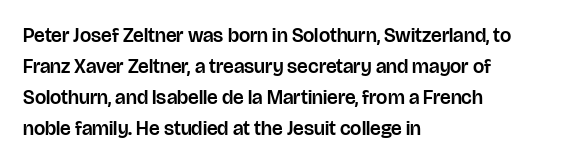
{"italic": "no", "underline": "no", "align": "left", "line_spacing": "normal", "line_spacing_ratio": 1.55, "letter_spacing": "normal", "letter_spacing_em": 0.0, "glyph_px": 20}
